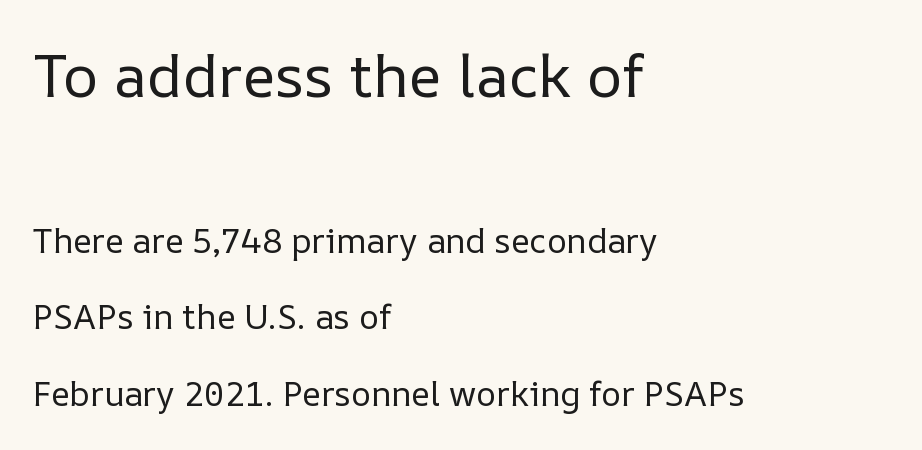
Students, observe: this is what heavily led, spacious text looks like. The area under the type is left untouched. These lines are rendered in a variable-pitch font. The compositor pushed each line to the left boundary. Two sizes are in play, and the larger belongs to the first block.
